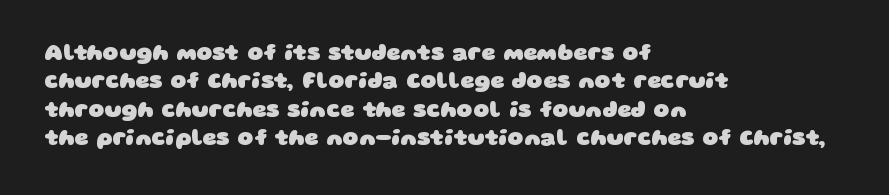
Q: Is the text bold? A: Yes.
Q: Is the text underlined? A: No.
Q: How is the paragraph aligned? A: Left-aligned.
Q: Is the spacing between letters normal or unusually wide? A: Normal.
Q: Is the spacing between lines tight, normal or loose? A: Normal.
